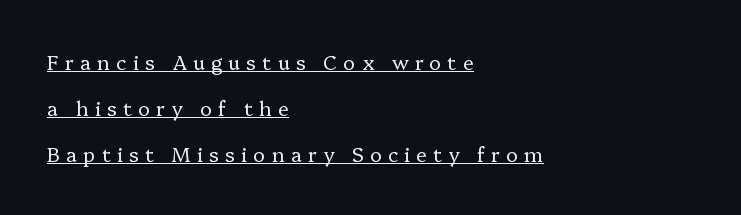
{"italic": "no", "bold": "no", "underline": "yes", "align": "left", "line_spacing": "loose", "line_spacing_ratio": 2.3, "letter_spacing": "wide", "letter_spacing_em": 0.31, "glyph_px": 20}
